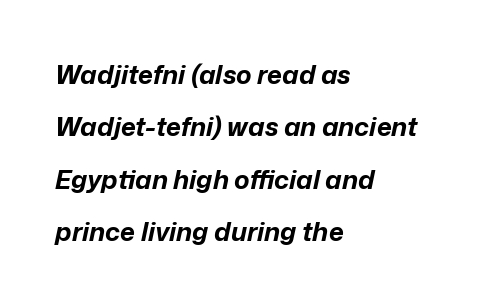
{"italic": "yes", "lean": "right", "slant_degrees": 12, "bold": "yes", "underline": "no", "align": "left", "line_spacing": "loose", "line_spacing_ratio": 2.01, "letter_spacing": "normal", "letter_spacing_em": 0.0, "glyph_px": 26}
